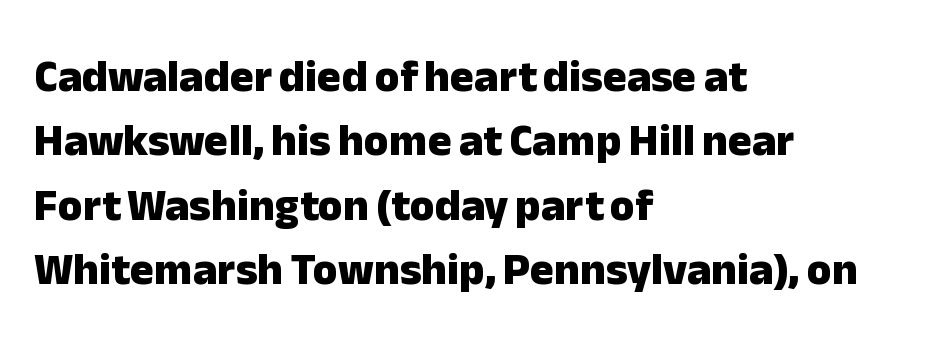
Q: Is the text bold? A: Yes.
Q: Is the text italic (slanted)? A: No, it is upright.
Q: Is the typeface a serif or a sans-serif typeface? A: Sans-serif.
Q: Is the text underlined? A: No.
Q: How is the paragraph aligned? A: Left-aligned.
Q: Is the spacing between letters normal or unusually wide? A: Normal.
Q: Is the spacing between lines tight, normal or loose? A: Normal.
Q: Width (condensed, normal, or wide)? A: Normal.
Q: Stroke contrast? A: Low.
Q: x-height? A: Medium.
Q: Monospaced? A: No.
